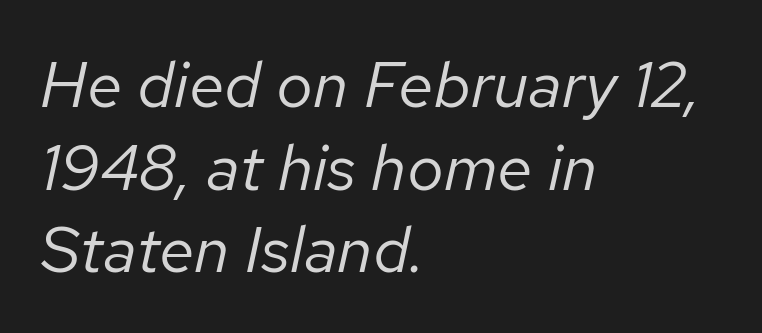
The image shows 65 px regular-weight type, italic (leaning right); set left-aligned, normal line spacing (1.27x), normal letter spacing, not underlined; low stroke contrast and a medium x-height.
